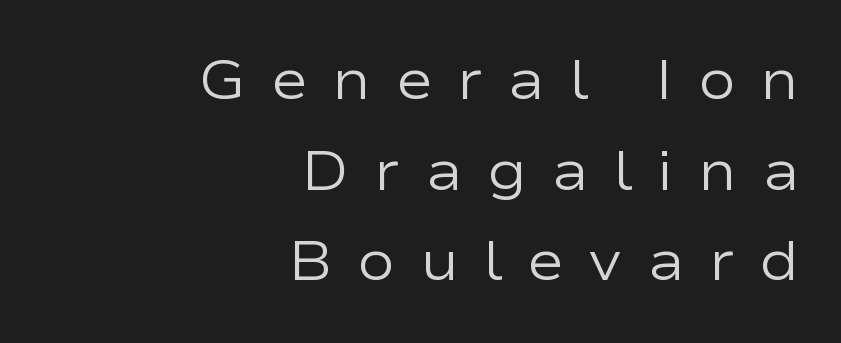
The lettering holds an erect, upright posture throughout. The face used here is a sans, in the tradition of grotesques and geometrics. Honestly, the row spacing looks completely unremarkable. Each stroke keeps to a modest, everyday thickness or less. Character widths vary here, with narrow letters taking less room than wide ones. This sample uses expanded letter spacing, leaving extra air between glyphs.
